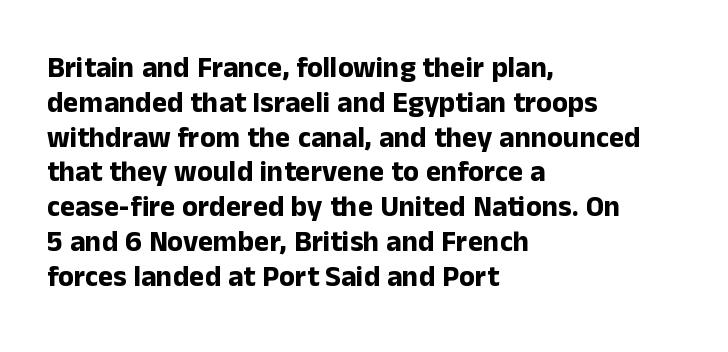
The lines are quadded left. A bare baseline throughout the passage. Caption: bold face, heavy strokes. Here the glyphs are tracked normally, forming tight word shapes.
